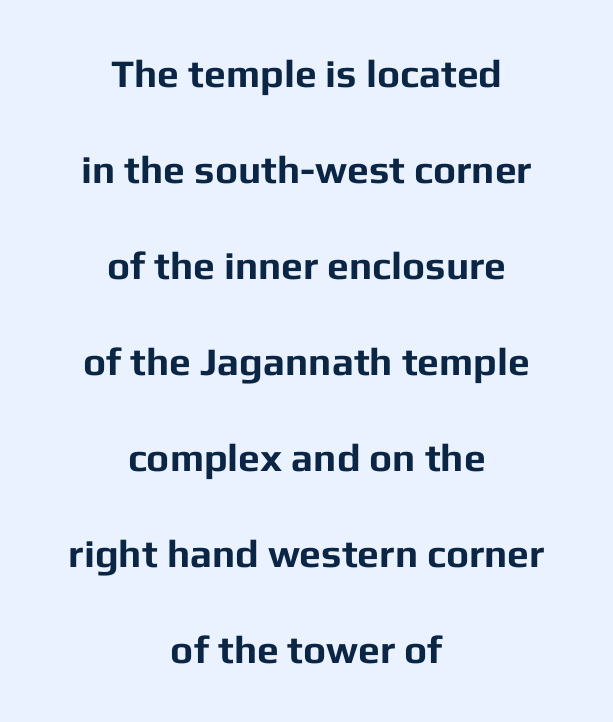
{"serif": "no", "italic": "no", "bold": "yes", "weight": "bold", "width": "normal", "stroke_contrast": "low", "x_height": "medium", "monospaced": "no", "underline": "no", "align": "center", "line_spacing": "loose", "line_spacing_ratio": 2.46, "letter_spacing": "normal", "letter_spacing_em": 0.0, "glyph_px": 39}
